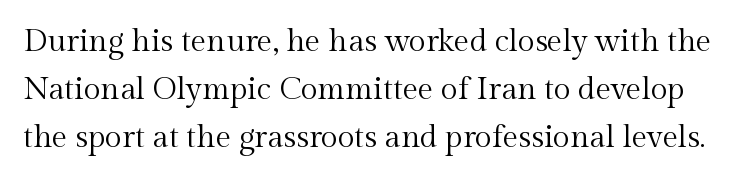
The image shows 31 px regular-weight serif type, upright; set normal line spacing (1.55x), normal letter spacing, not underlined; a medium x-height.
